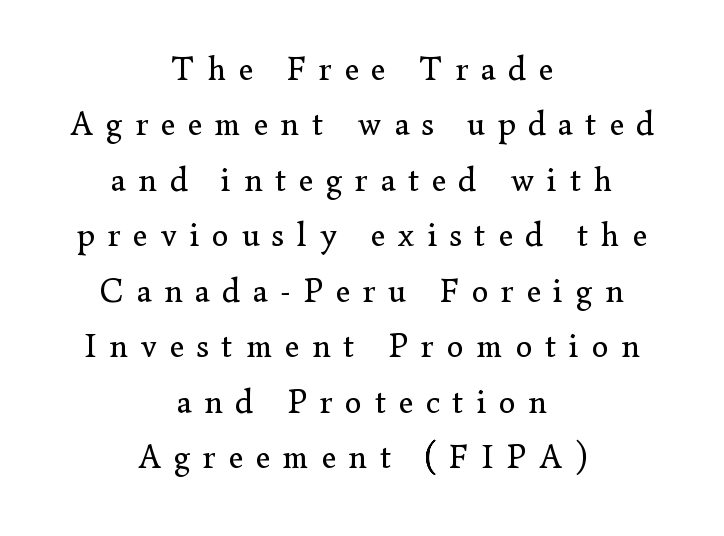
Q: Is the text bold? A: No.
Q: Is the text italic (slanted)? A: No, it is upright.
Q: Is the typeface a serif or a sans-serif typeface? A: Serif.
Q: Is the text underlined? A: No.
Q: How is the paragraph aligned? A: Centered.
Q: Is the spacing between letters normal or unusually wide? A: Unusually wide.
Q: Is the spacing between lines tight, normal or loose? A: Normal.
Q: Width (condensed, normal, or wide)? A: Normal.
Q: Stroke contrast? A: Low.
Q: x-height? A: Small.
Q: Monospaced? A: No.
